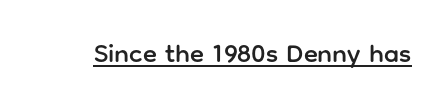
{"italic": "no", "underline": "yes", "letter_spacing": "normal", "letter_spacing_em": 0.0, "glyph_px": 26}
